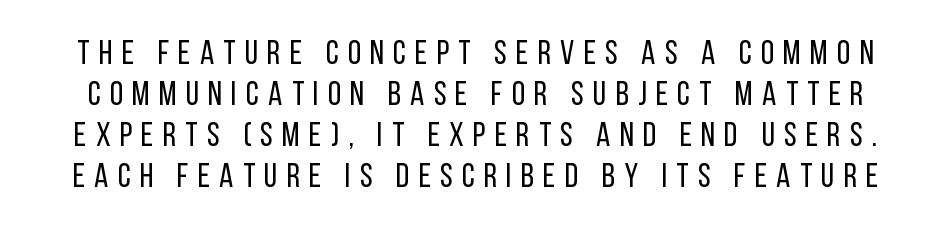
Q: Is the text bold? A: No.
Q: Is the text italic (slanted)? A: No, it is upright.
Q: Is the typeface a serif or a sans-serif typeface? A: Sans-serif.
Q: Is the text underlined? A: No.
Q: Is the spacing between letters normal or unusually wide? A: Unusually wide.
Q: Width (condensed, normal, or wide)? A: Condensed.
Q: Stroke contrast? A: Low.
Q: x-height? A: Large.
Q: Monospaced? A: No.
